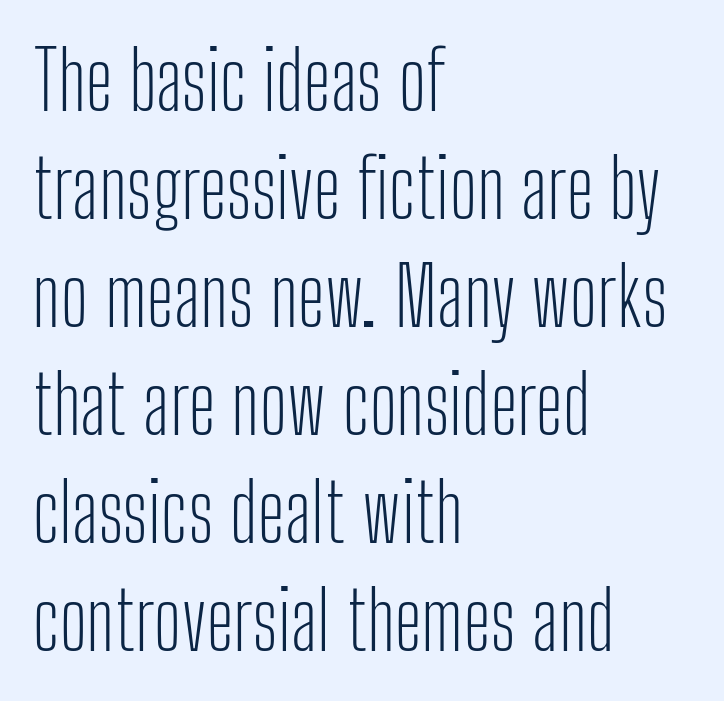
{"serif": "no", "italic": "no", "bold": "no", "weight": "light", "width": "condensed", "stroke_contrast": "low", "x_height": "medium", "monospaced": "no", "underline": "no", "align": "left", "line_spacing": "normal", "line_spacing_ratio": 1.35, "letter_spacing": "normal", "letter_spacing_em": 0.0, "glyph_px": 80}
